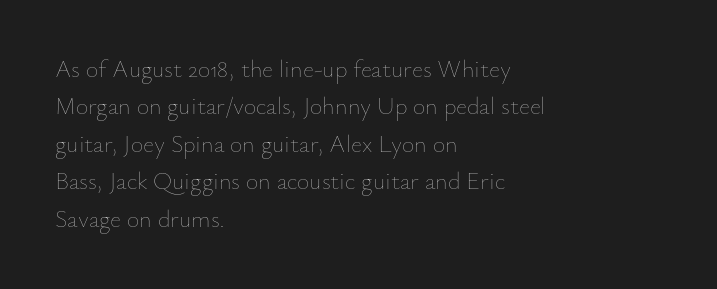
{"italic": "no", "bold": "no", "underline": "no", "align": "left", "line_spacing": "normal", "line_spacing_ratio": 1.56, "letter_spacing": "normal", "letter_spacing_em": 0.0, "glyph_px": 24}
